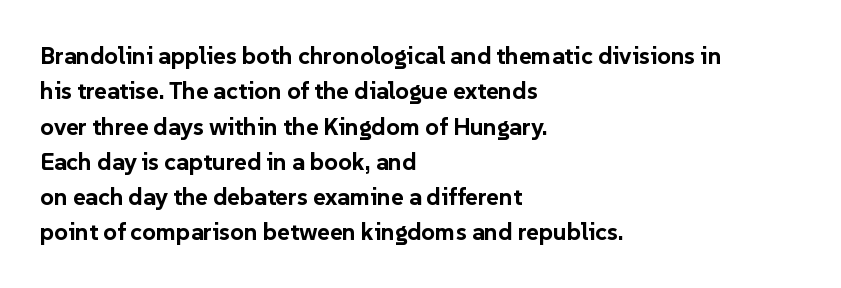
Q: Is the text bold? A: Yes.
Q: Is the text italic (slanted)? A: No, it is upright.
Q: Is the text underlined? A: No.
Q: How is the paragraph aligned? A: Left-aligned.
Q: Is the spacing between letters normal or unusually wide? A: Normal.
Q: Is the spacing between lines tight, normal or loose? A: Normal.
